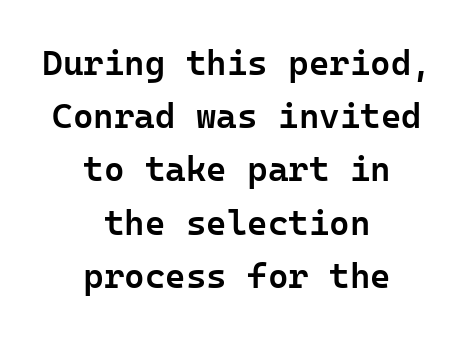
The image shows 35 px semibold sans-serif type, upright; set centered, normal line spacing (1.52x), normal letter spacing, not underlined; low stroke contrast and a medium x-height.
